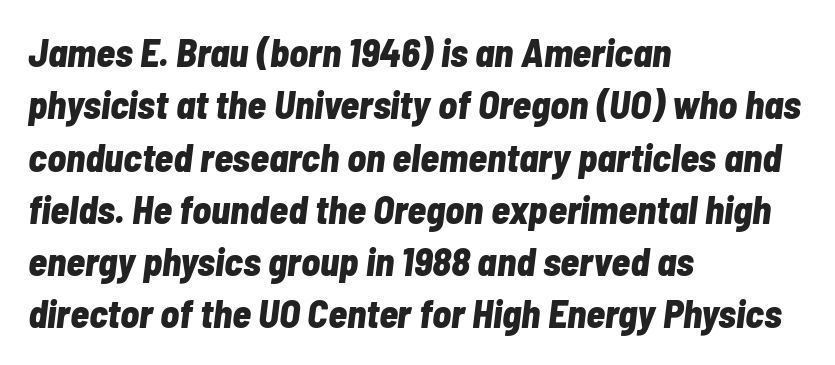
The image shows 39 px bold, condensed type, italic (leaning right); set left-aligned, normal line spacing (1.34x), normal letter spacing, not underlined; low stroke contrast and a medium x-height.
